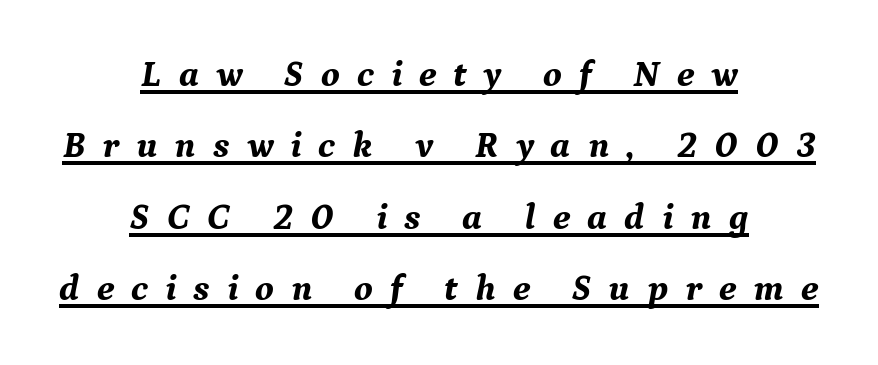
The image shows 37 px bold serif type, italic (leaning right); set centered, loose line spacing (1.93x), unusually wide letter spacing (+0.46 em), underlined; medium stroke contrast and a medium x-height.
